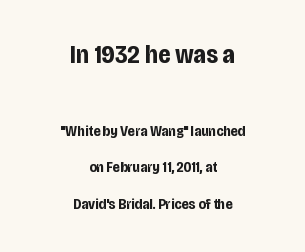
{"italic": "no", "bold": "yes", "underline": "no", "align": "center", "line_spacing": "loose", "line_spacing_ratio": 2.43, "letter_spacing": "normal", "letter_spacing_em": 0.0, "larger_block": "first", "size_ratio": 1.73, "glyph_px": 26}
